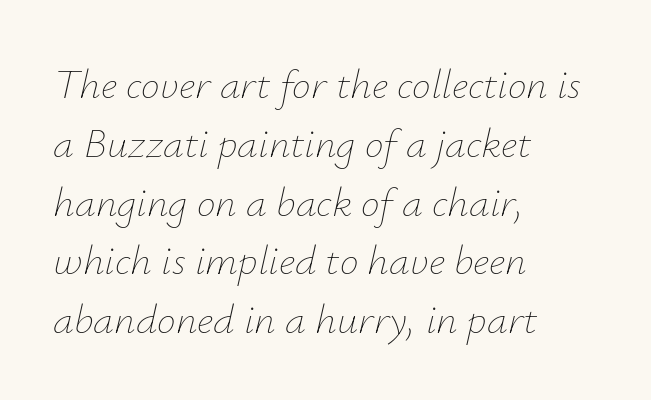
{"italic": "yes", "lean": "right", "slant_degrees": 12, "bold": "no", "weight": "thin", "width": "normal", "stroke_contrast": "low", "x_height": "small", "monospaced": "no", "underline": "no", "align": "left", "line_spacing": "normal", "line_spacing_ratio": 1.4, "letter_spacing": "normal", "letter_spacing_em": 0.0, "glyph_px": 42}
